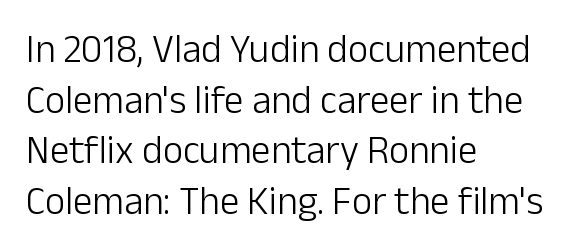
The image shows 39 px light sans-serif type, upright; set left-aligned, normal line spacing (1.3x), normal letter spacing, not underlined; low stroke contrast and a medium x-height.
